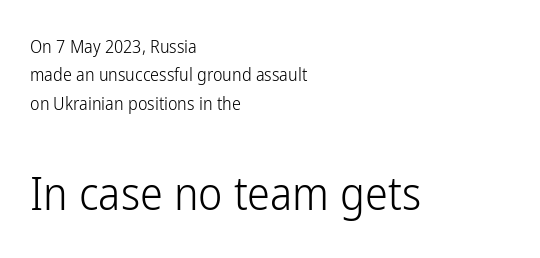
Spacing verdict: proportional, widths tailored to each character. The designer went with a sans here, leaving each stem footless. The letters in the lower block stand taller than those in the block above. Rows of type keep a routine distance in the vertical direction.
